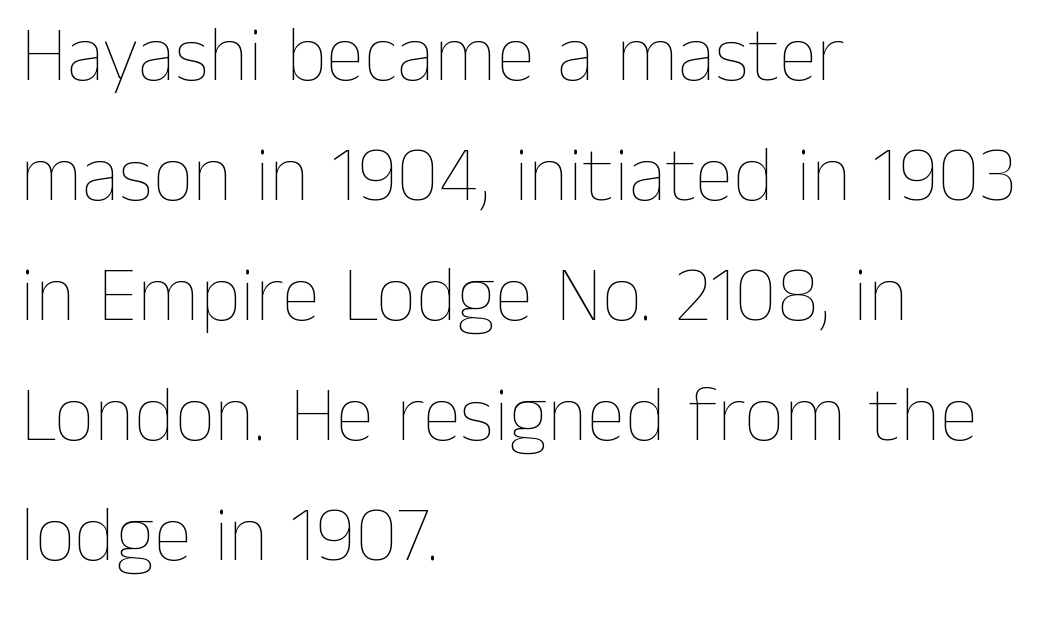
The image shows 79 px thin type, upright; set left-aligned, normal line spacing (1.52x), normal letter spacing, not underlined; low stroke contrast and a medium x-height.
